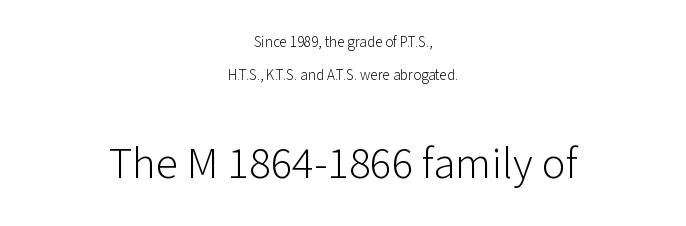
Q: Is the text bold? A: No.
Q: Is the text italic (slanted)? A: No, it is upright.
Q: Is the typeface a serif or a sans-serif typeface? A: Sans-serif.
Q: Is the text underlined? A: No.
Q: How is the paragraph aligned? A: Centered.
Q: Is the spacing between letters normal or unusually wide? A: Normal.
Q: Is the spacing between lines tight, normal or loose? A: Loose.
Q: Which block of text is set in a larger size, the first (top) or the second (bottom)? A: The second (bottom) one.
Q: Width (condensed, normal, or wide)? A: Normal.
Q: Stroke contrast? A: Low.
Q: x-height? A: Medium.
Q: Monospaced? A: No.
